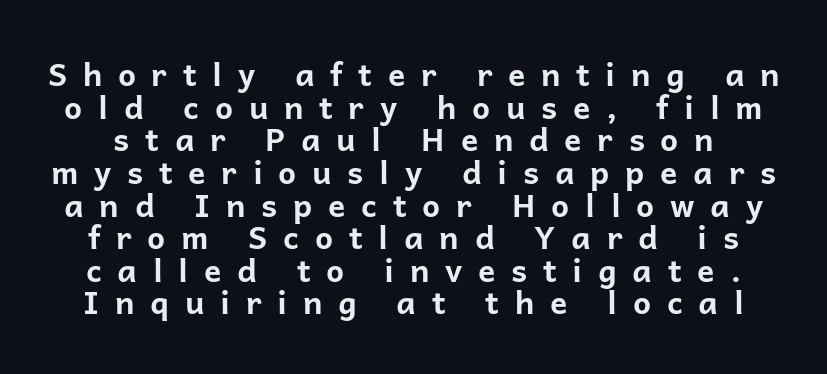
{"serif": "no", "italic": "no", "bold": "yes", "weight": "bold", "width": "normal", "stroke_contrast": "low", "x_height": "medium", "monospaced": "no", "underline": "no", "line_spacing": "tight", "line_spacing_ratio": 1.02, "letter_spacing": "wide", "letter_spacing_em": 0.49, "glyph_px": 32}
